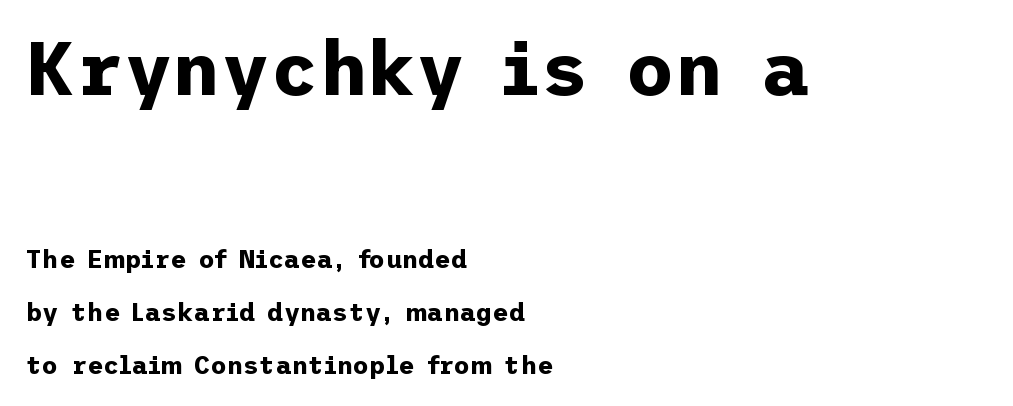
Q: Is the text bold? A: Yes.
Q: Is the text italic (slanted)? A: No, it is upright.
Q: Is the typeface a serif or a sans-serif typeface? A: Sans-serif.
Q: Is the text underlined? A: No.
Q: How is the paragraph aligned? A: Left-aligned.
Q: Is the spacing between letters normal or unusually wide? A: Normal.
Q: Is the spacing between lines tight, normal or loose? A: Loose.
Q: Which block of text is set in a larger size, the first (top) or the second (bottom)? A: The first (top) one.
Q: Width (condensed, normal, or wide)? A: Normal.
Q: Stroke contrast? A: Low.
Q: x-height? A: Medium.
